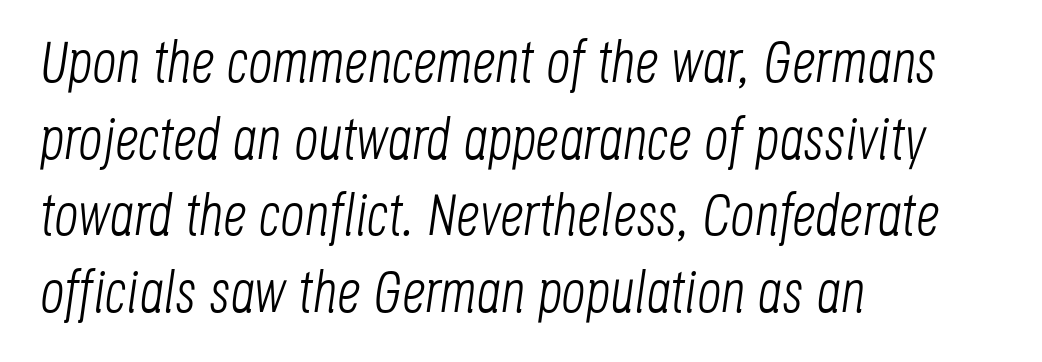
The image shows 59 px light, condensed type, italic (leaning right); set left-aligned, normal line spacing (1.3x), normal letter spacing, not underlined; low stroke contrast and a large x-height.
